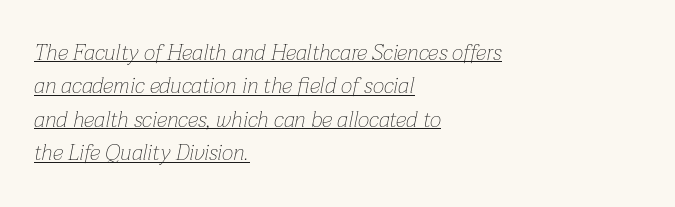
{"italic": "yes", "lean": "right", "slant_degrees": 12, "bold": "no", "underline": "yes", "align": "left", "line_spacing": "normal", "line_spacing_ratio": 1.52, "letter_spacing": "normal", "letter_spacing_em": 0.0, "glyph_px": 22}
